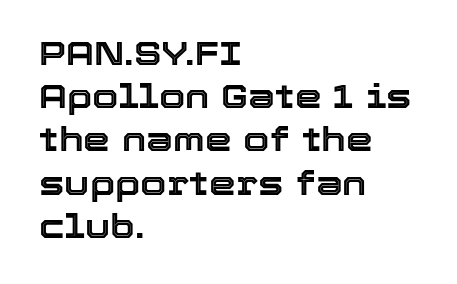
The image shows 34 px text type, upright; set left-aligned, normal line spacing (1.27x), normal letter spacing, not underlined; a medium x-height.
